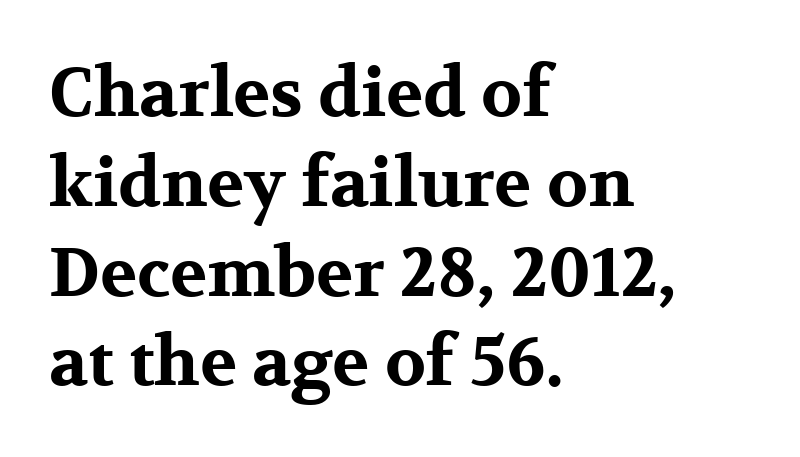
{"serif": "yes", "italic": "no", "bold": "yes", "weight": "bold", "width": "wide", "stroke_contrast": "medium", "x_height": "medium", "monospaced": "no", "underline": "no", "align": "left", "line_spacing": "normal", "line_spacing_ratio": 1.32, "letter_spacing": "normal", "letter_spacing_em": 0.0, "glyph_px": 68}
